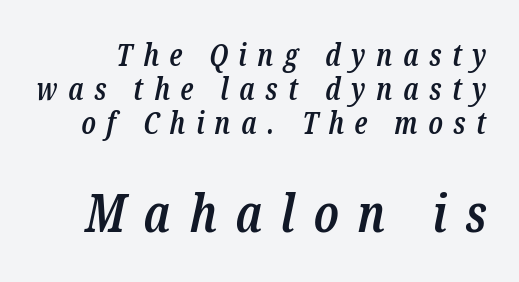
The characters display serif detailing at their extremities. Summary of vertical rhythm: compact, with narrow interline spacing. Tracking here is generous; glyphs stand well apart from one another. No word sits above an underline. Would a proofreader flag this as italicized? Yes. Moderately thickened strokes mark this as semibold type.
